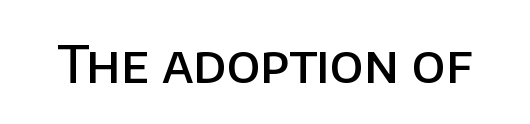
Q: Is the text bold? A: Semi-bold.
Q: Is the text italic (slanted)? A: No, it is upright.
Q: Is the typeface a serif or a sans-serif typeface? A: Sans-serif.
Q: Is the text underlined? A: No.
Q: Is the spacing between letters normal or unusually wide? A: Normal.
Q: Width (condensed, normal, or wide)? A: Normal.
Q: Stroke contrast? A: Low.
Q: x-height? A: Large.
Q: Monospaced? A: No.
